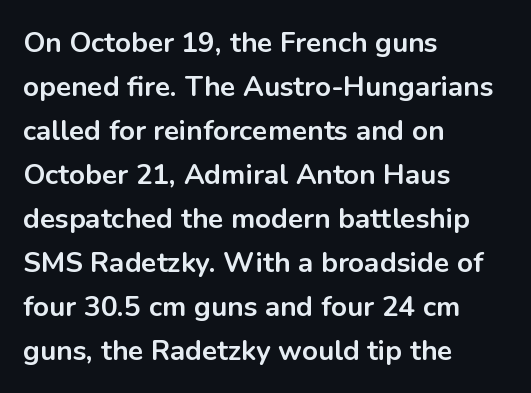
The image shows 28 px bold sans-serif type, upright; set left-aligned, normal line spacing (1.57x), normal letter spacing, not underlined; low stroke contrast and a medium x-height.
